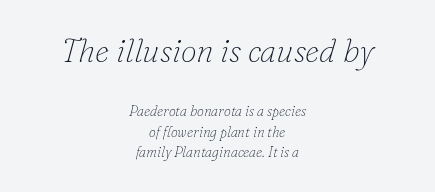
{"serif": "yes", "italic": "yes", "lean": "right", "slant_degrees": 16, "bold": "no", "weight": "thin", "width": "normal", "stroke_contrast": "low", "x_height": "small", "monospaced": "no", "underline": "no", "align": "center", "line_spacing": "normal", "line_spacing_ratio": 1.46, "letter_spacing": "normal", "letter_spacing_em": 0.0, "larger_block": "first", "size_ratio": 2.29, "glyph_px": 32}
